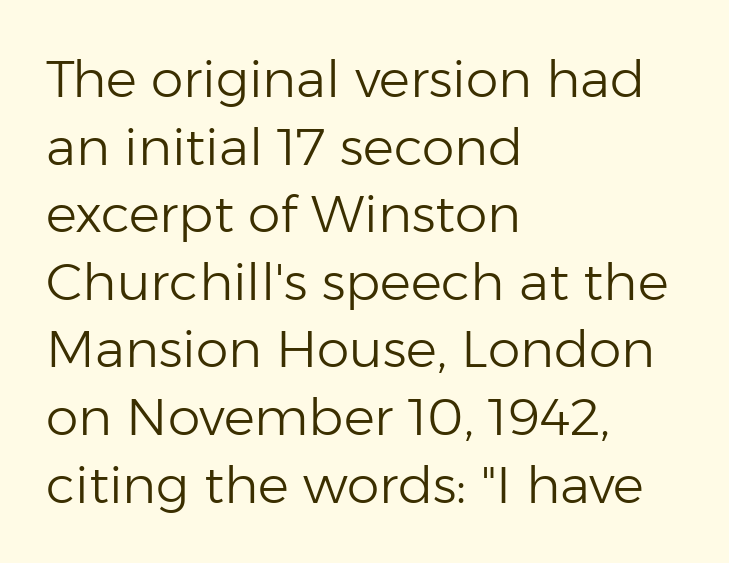
The image shows 52 px light sans-serif type, upright; set left-aligned, normal line spacing (1.3x), normal letter spacing, not underlined; low stroke contrast and a medium x-height.
